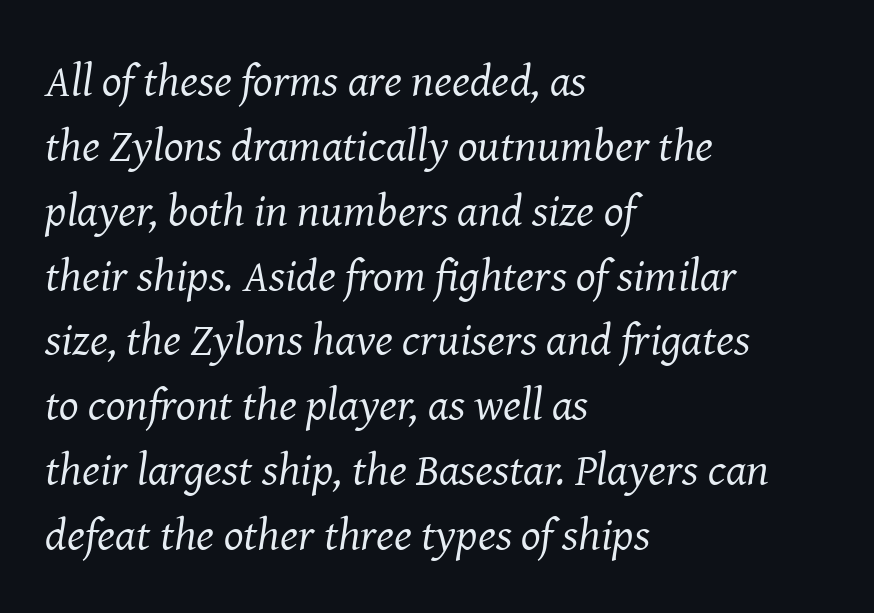
The image shows 46 px regular-weight serif type, italic (leaning right); set left-aligned, normal line spacing (1.41x), normal letter spacing, not underlined; medium stroke contrast and a medium x-height.
